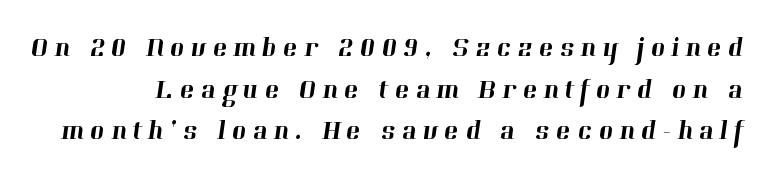
The image shows 27 px text type; set normal line spacing (1.54x), unusually wide letter spacing (+0.23 em), not underlined.
